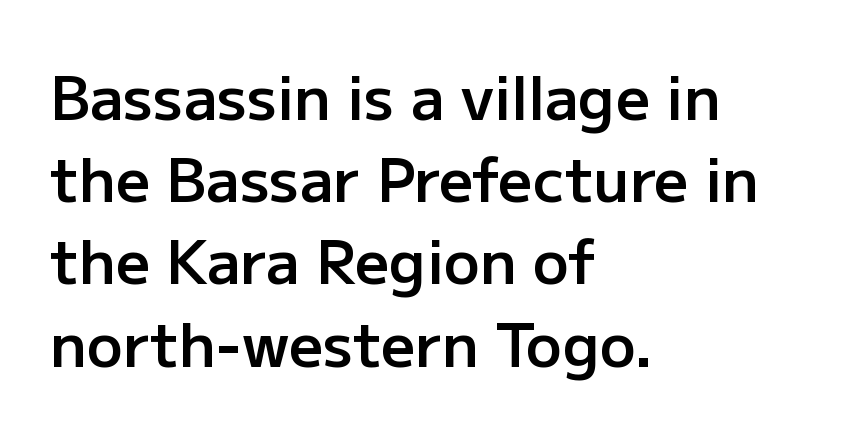
{"serif": "no", "italic": "no", "bold": "semi", "weight": "semibold", "width": "normal", "stroke_contrast": "low", "x_height": "medium", "monospaced": "no", "underline": "no", "align": "left", "line_spacing": "normal", "line_spacing_ratio": 1.37, "letter_spacing": "normal", "letter_spacing_em": 0.0, "glyph_px": 60}
